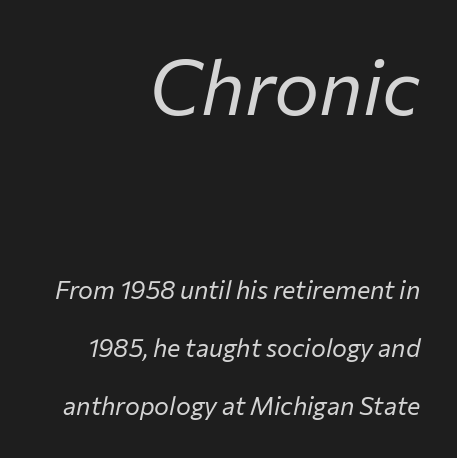
Q: Is the text bold? A: No.
Q: Is the text italic (slanted)? A: Yes, it leans right by about 12 degrees.
Q: Is the text underlined? A: No.
Q: How is the paragraph aligned? A: Right-aligned.
Q: Is the spacing between letters normal or unusually wide? A: Normal.
Q: Is the spacing between lines tight, normal or loose? A: Loose.
Q: Which block of text is set in a larger size, the first (top) or the second (bottom)? A: The first (top) one.
Q: Width (condensed, normal, or wide)? A: Normal.
Q: Stroke contrast? A: Low.
Q: x-height? A: Medium.
Q: Monospaced? A: No.
